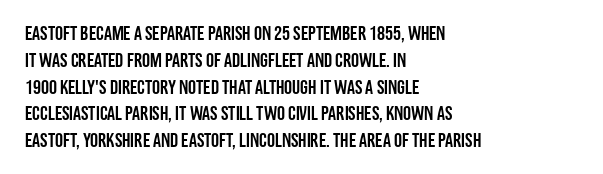
The vertical gap from one line to the next is medium. The letters sit at their default tracking, neither squeezed nor spread. A student would call this left alignment; a typographer would say flush left, rag right. Does the lettering tilt? It doesn't — this is upright.
